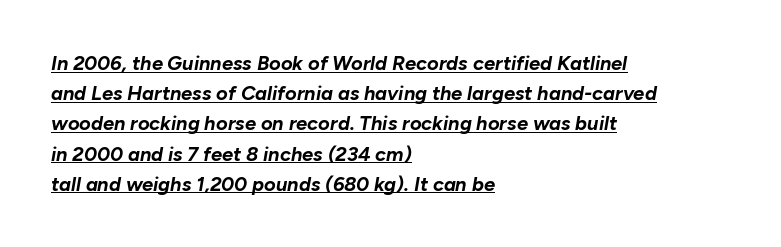
{"italic": "yes", "lean": "right", "slant_degrees": 10, "bold": "yes", "underline": "yes", "align": "left", "line_spacing": "normal", "line_spacing_ratio": 1.51, "letter_spacing": "normal", "letter_spacing_em": 0.0, "glyph_px": 20}
